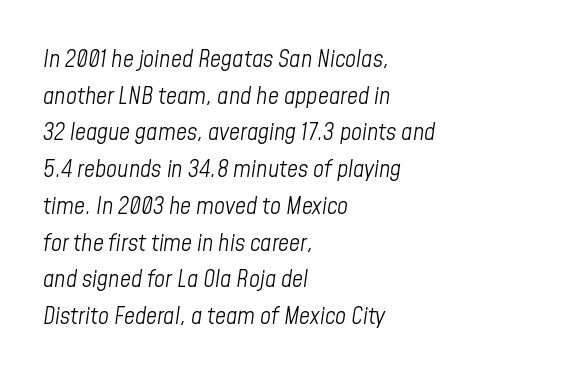
Q: Is the text bold? A: No.
Q: Is the text italic (slanted)? A: Yes, it leans right by about 8 degrees.
Q: Is the text underlined? A: No.
Q: How is the paragraph aligned? A: Left-aligned.
Q: Is the spacing between letters normal or unusually wide? A: Normal.
Q: Is the spacing between lines tight, normal or loose? A: Normal.
